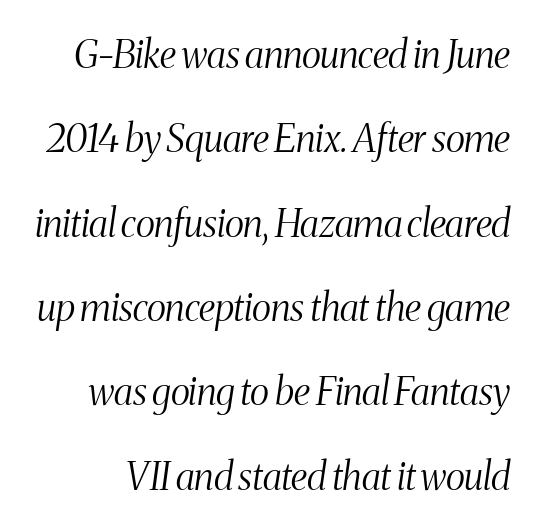
The image shows 38 px light, condensed serif type, italic (leaning right); set loose line spacing (2.22x), normal letter spacing, not underlined; medium stroke contrast and a medium x-height.
